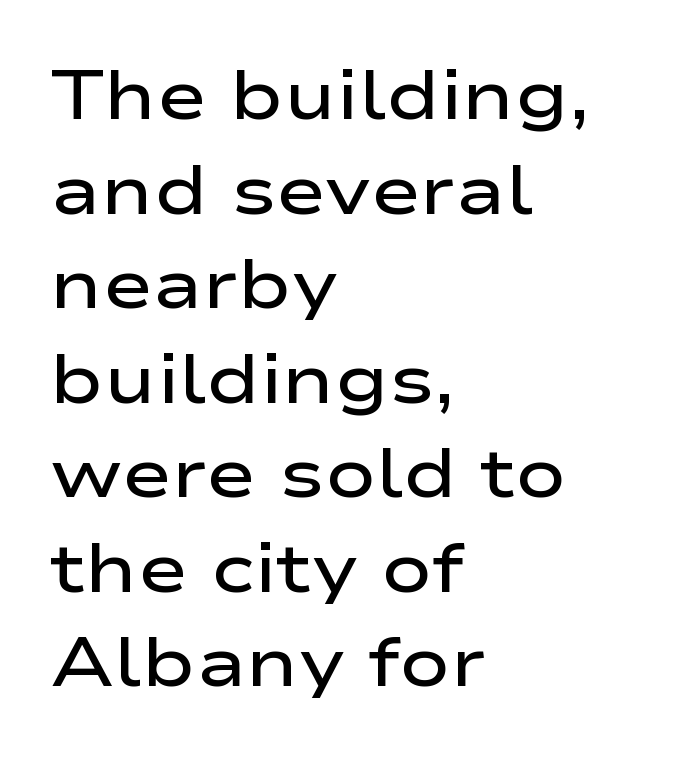
The image shows 68 px semibold, wide sans-serif type, upright; set left-aligned, normal line spacing (1.39x), normal letter spacing, not underlined; low stroke contrast and a medium x-height.
